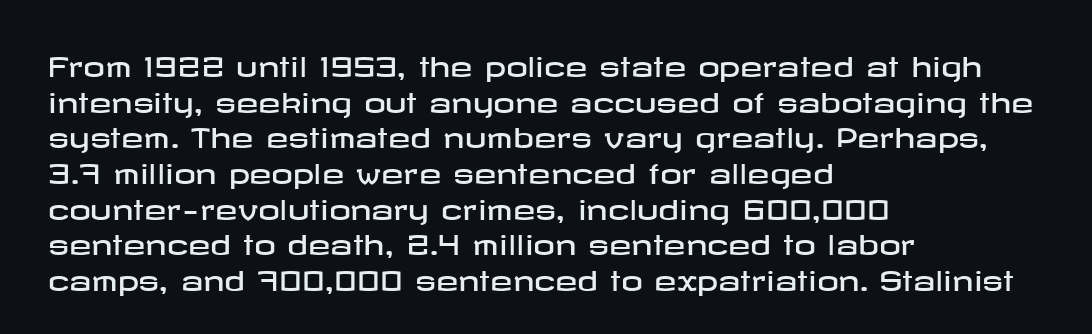
{"italic": "no", "underline": "no", "align": "left", "line_spacing": "normal", "line_spacing_ratio": 1.32, "letter_spacing": "normal", "letter_spacing_em": 0.0, "glyph_px": 27}
